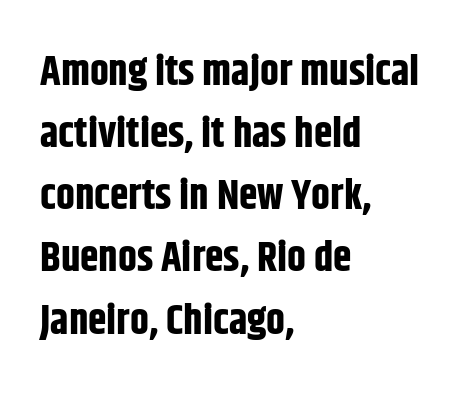
Q: Is the text bold? A: Yes.
Q: Is the text italic (slanted)? A: No, it is upright.
Q: Is the typeface a serif or a sans-serif typeface? A: Sans-serif.
Q: Is the text underlined? A: No.
Q: How is the paragraph aligned? A: Left-aligned.
Q: Is the spacing between letters normal or unusually wide? A: Normal.
Q: Is the spacing between lines tight, normal or loose? A: Normal.
Q: Width (condensed, normal, or wide)? A: Condensed.
Q: Stroke contrast? A: Low.
Q: x-height? A: Large.
Q: Monospaced? A: No.
